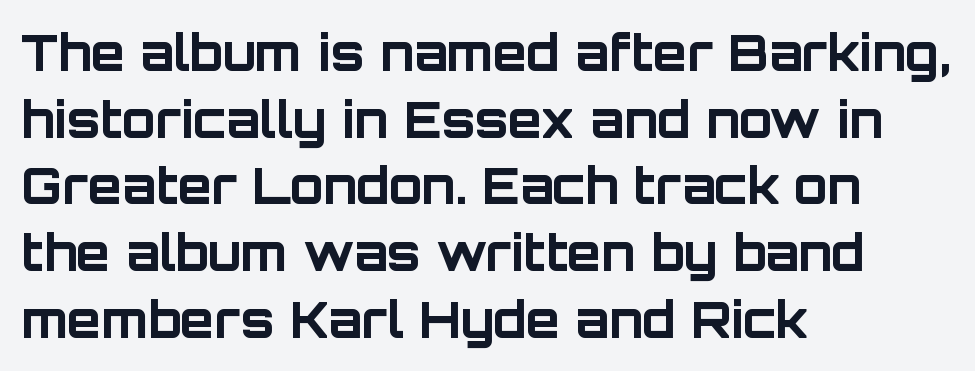
Q: Is the text bold? A: Yes.
Q: Is the text italic (slanted)? A: No, it is upright.
Q: Is the typeface a serif or a sans-serif typeface? A: Sans-serif.
Q: Is the text underlined? A: No.
Q: How is the paragraph aligned? A: Left-aligned.
Q: Is the spacing between letters normal or unusually wide? A: Normal.
Q: Is the spacing between lines tight, normal or loose? A: Normal.
Q: Width (condensed, normal, or wide)? A: Normal.
Q: Stroke contrast? A: Low.
Q: x-height? A: Large.
Q: Monospaced? A: No.
